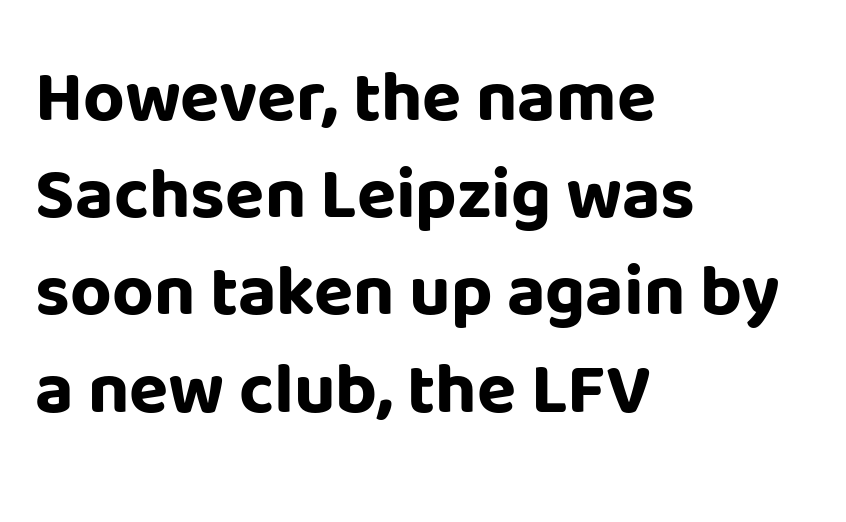
The image shows 72 px bold sans-serif type, upright; set left-aligned, normal line spacing (1.35x), normal letter spacing, not underlined; low stroke contrast and a large x-height.
